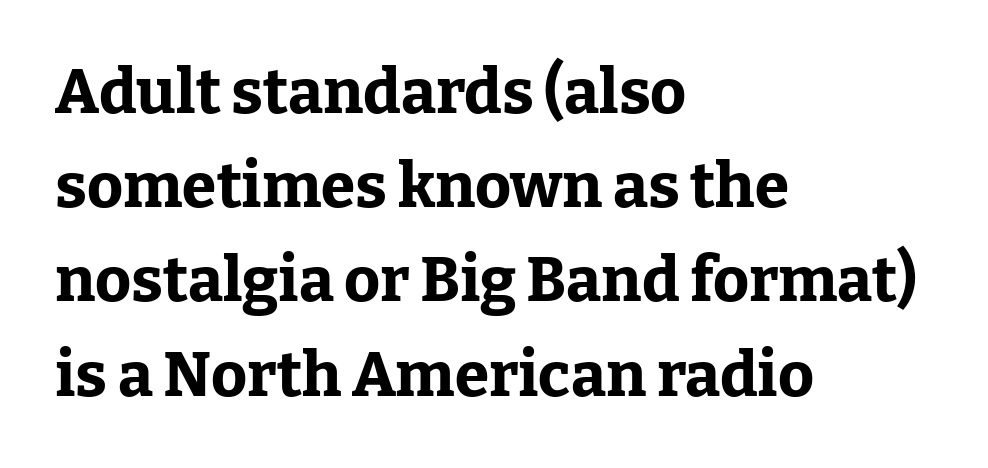
Q: Is the text bold? A: Yes.
Q: Is the text italic (slanted)? A: No, it is upright.
Q: Is the typeface a serif or a sans-serif typeface? A: Serif.
Q: Is the text underlined? A: No.
Q: How is the paragraph aligned? A: Left-aligned.
Q: Is the spacing between letters normal or unusually wide? A: Normal.
Q: Is the spacing between lines tight, normal or loose? A: Normal.
Q: Width (condensed, normal, or wide)? A: Normal.
Q: Stroke contrast? A: Low.
Q: x-height? A: Medium.
Q: Monospaced? A: No.
